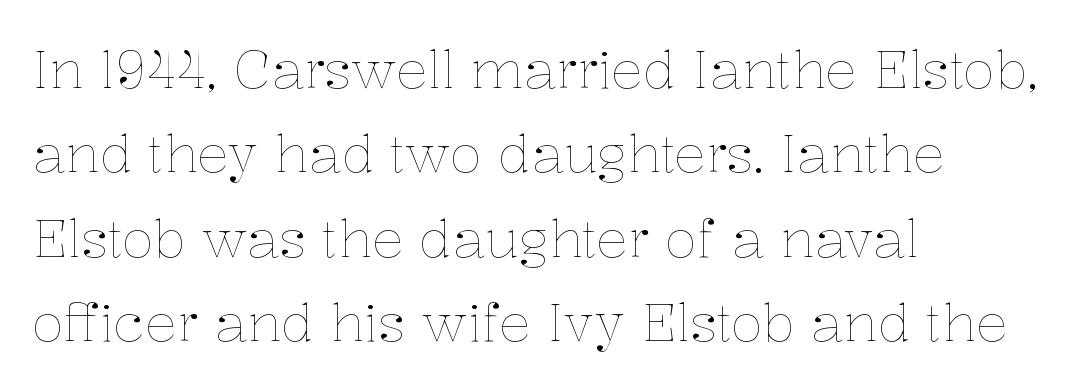
{"italic": "no", "bold": "no", "weight": "thin", "width": "normal", "stroke_contrast": "low", "x_height": "medium", "monospaced": "no", "underline": "no", "align": "left", "line_spacing": "normal", "line_spacing_ratio": 1.59, "letter_spacing": "normal", "letter_spacing_em": 0.0, "glyph_px": 53}
